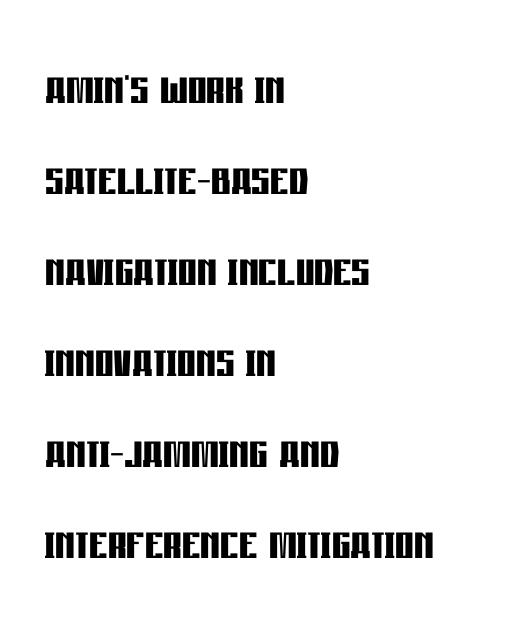
Q: Is the text bold? A: Yes.
Q: Is the text italic (slanted)? A: No, it is upright.
Q: Is the typeface a serif or a sans-serif typeface? A: Sans-serif.
Q: Is the text underlined? A: No.
Q: How is the paragraph aligned? A: Left-aligned.
Q: Is the spacing between letters normal or unusually wide? A: Normal.
Q: Is the spacing between lines tight, normal or loose? A: Normal.
Q: Width (condensed, normal, or wide)? A: Condensed.
Q: Stroke contrast? A: Low.
Q: x-height? A: Large.
Q: Monospaced? A: No.
